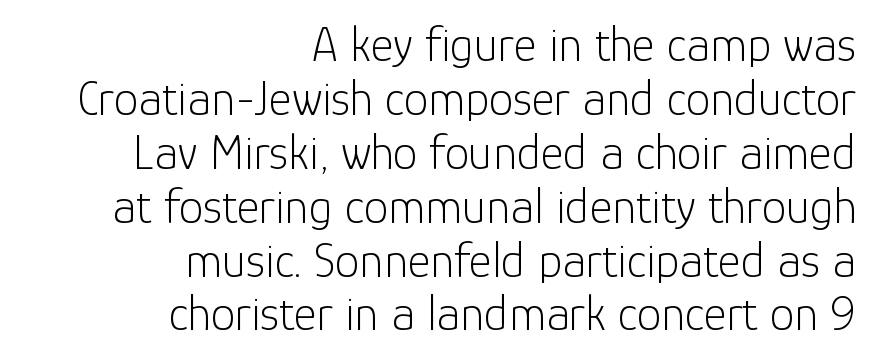
Unlike a traditional serif, this face leaves its strokes unadorned. Looks like regular typesetting: each glyph gets only the width it needs. Short and long lines alike share a common ending point at right. The face looks like a standard text weight, possibly lighter. Glyph-to-glyph distance matches everyday printed text. This is the regular roman posture of the typeface.
